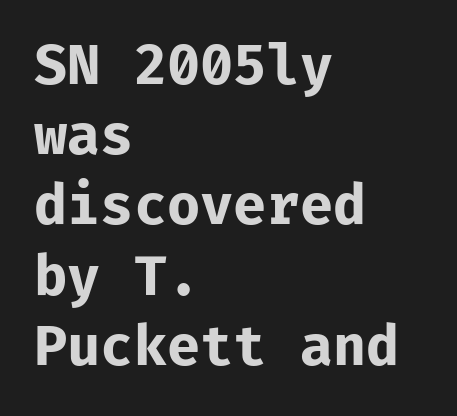
Does the weight exceed regular? Yes, all the way to bold. Look at the bottom of the vertical strokes: they stop flat, with no serifs. Rendered with straight, roman letterforms. Every character here occupies the same horizontal width, giving the sample a typewriter-like rhythm. Just letters on the line, the space beneath them empty.
